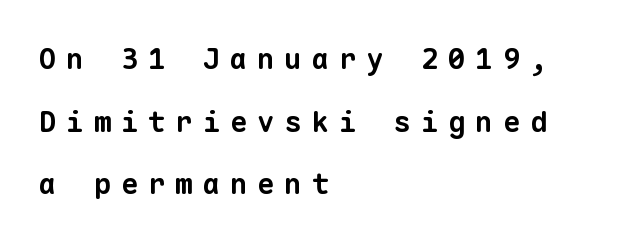
The line-height multiplier appears high, well above default. The paragraph shown leans on its left margin. These lines are composed in type without serifs. Characters follow at a spacing far wider than the type designer built in. The letters march in equal steps, a hallmark of fixed-pitch type. A full-strength bold gives these letters their thick strokes.
